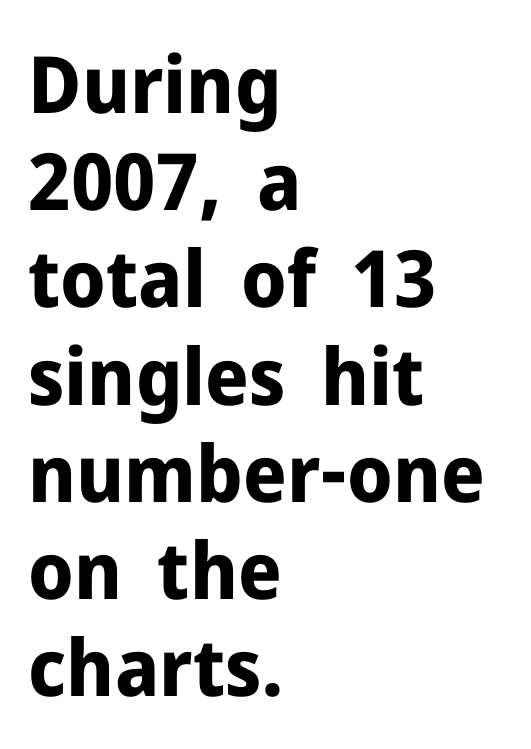
Q: Is the text bold? A: Yes.
Q: Is the text italic (slanted)? A: No, it is upright.
Q: Is the typeface a serif or a sans-serif typeface? A: Sans-serif.
Q: Is the text underlined? A: No.
Q: How is the paragraph aligned? A: Left-aligned.
Q: Is the spacing between letters normal or unusually wide? A: Normal.
Q: Width (condensed, normal, or wide)? A: Normal.
Q: Stroke contrast? A: Low.
Q: x-height? A: Medium.
Q: Monospaced? A: No.
